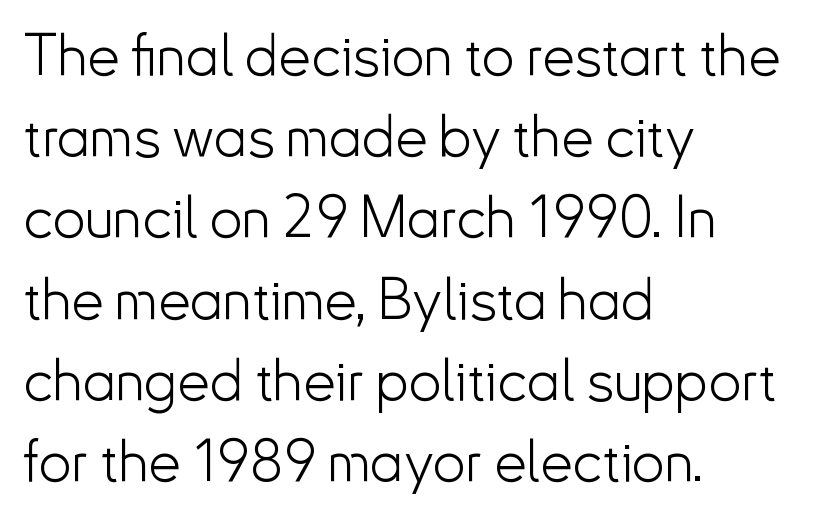
Ascenders rise straight up at ninety degrees. The designer left line spacing at the default. A student would call this left alignment; a typographer would say flush left, rag right. Inter-character spacing is left at the font's built-in metrics. The foot of each line stays bare and open.
